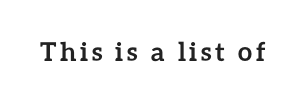
Q: Is the text bold? A: Yes.
Q: Is the text italic (slanted)? A: No, it is upright.
Q: Is the text underlined? A: No.
